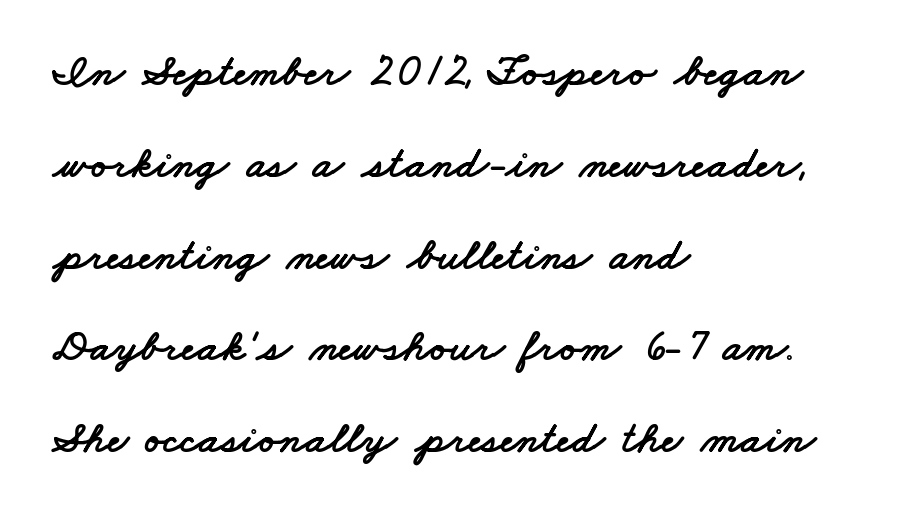
Q: Is the typeface a serif or a sans-serif typeface? A: Sans-serif.
Q: Is the text underlined? A: No.
Q: How is the paragraph aligned? A: Left-aligned.
Q: Is the spacing between letters normal or unusually wide? A: Normal.
Q: Is the spacing between lines tight, normal or loose? A: Loose.
Q: Width (condensed, normal, or wide)? A: Wide.
Q: Stroke contrast? A: Low.
Q: x-height? A: Small.
Q: Monospaced? A: No.
